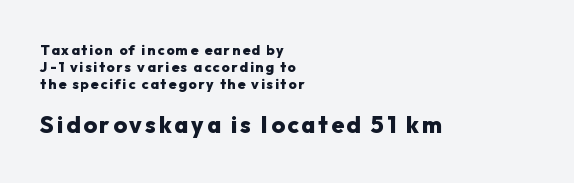
Reading top to bottom, the characters get bigger at the block break. The area under the type is left untouched. If you drew a ruler down the left edge, every line would touch it. Tall strokes in this sample are plumb rather than angled. Strokes here are thick enough to call this a true bold.
